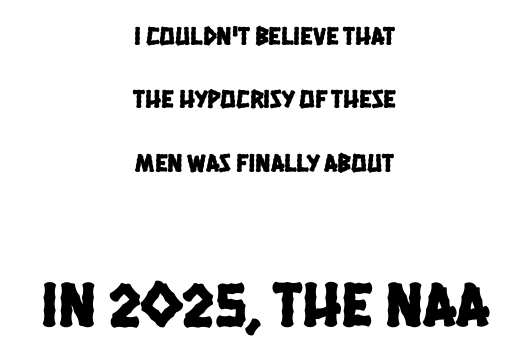
{"serif": "no", "width": "condensed", "stroke_contrast": "low", "x_height": "large", "monospaced": "no", "underline": "no", "align": "center", "line_spacing": "loose", "line_spacing_ratio": 2.44, "letter_spacing": "normal", "letter_spacing_em": 0.0, "larger_block": "second", "size_ratio": 2.46, "glyph_px": 64}
